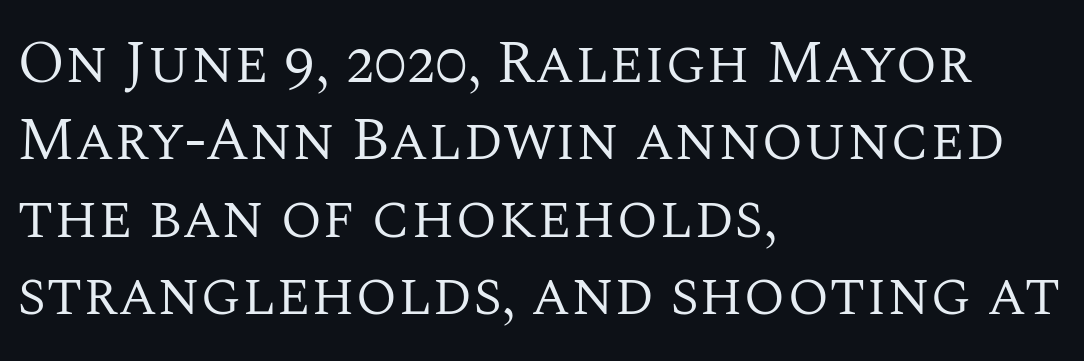
{"serif": "yes", "italic": "no", "bold": "no", "weight": "regular", "width": "normal", "stroke_contrast": "medium", "x_height": "large", "monospaced": "no", "underline": "no", "align": "left", "line_spacing": "normal", "line_spacing_ratio": 1.27, "letter_spacing": "normal", "letter_spacing_em": 0.0, "glyph_px": 61}
